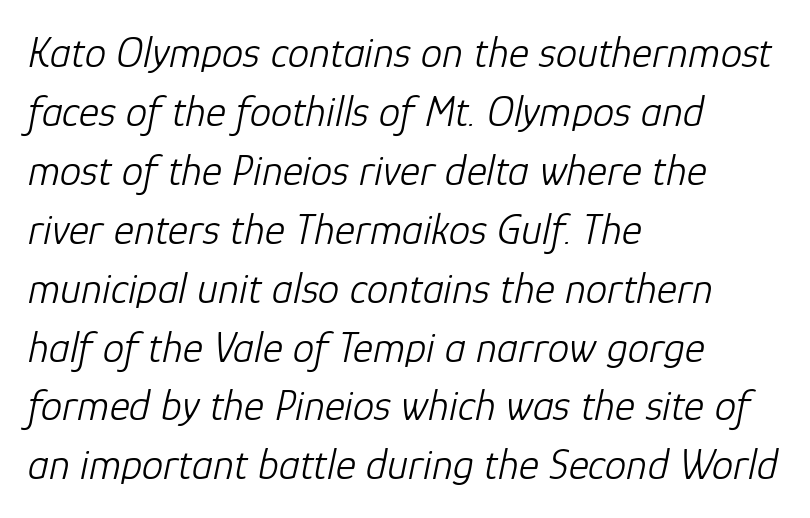
The image shows 43 px light type, italic (leaning right); set left-aligned, normal line spacing (1.37x), normal letter spacing, not underlined; low stroke contrast and a medium x-height.
